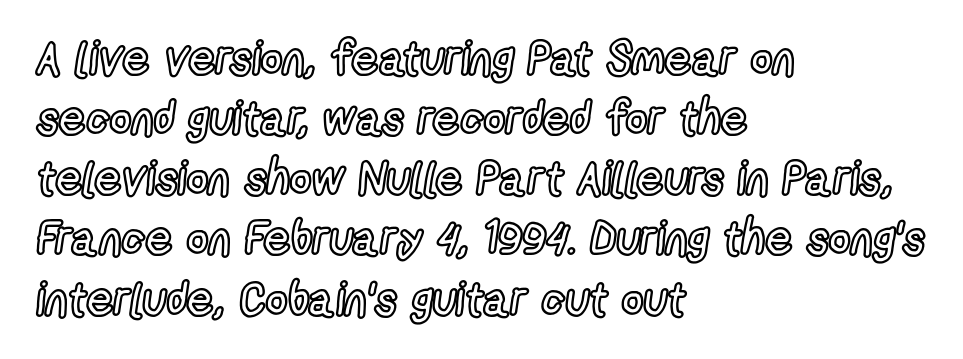
The image shows 47 px condensed type; set left-aligned, normal line spacing (1.28x), normal letter spacing, not underlined; a medium x-height.
